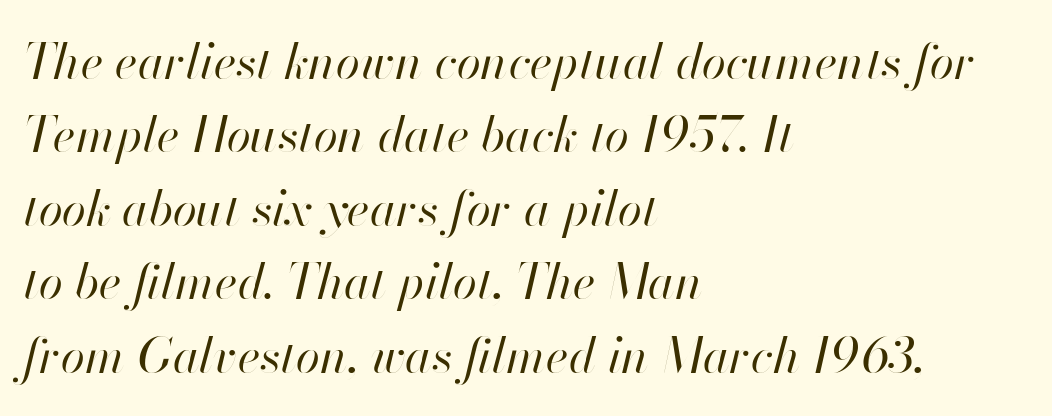
Rule under the text: the space is simply empty. Counters stay open thanks to moderate or lighter strokes. Note the varied advance widths — an 'i' is clearly narrower than an 'm'. Is the block centered? No — it sits flush against the left margin. Italic: yes, the glyphs are oblique.
